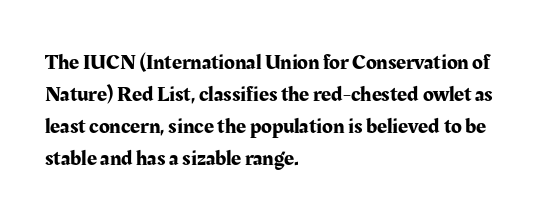
Left-aligned paragraph, ragged on the right. Rendered with straight, roman letterforms. Successive baselines arrive at the customary interval. Descenders are the only things crossing below the line. Is the letter spacing exaggerated? No — it looks like the ordinary default.
